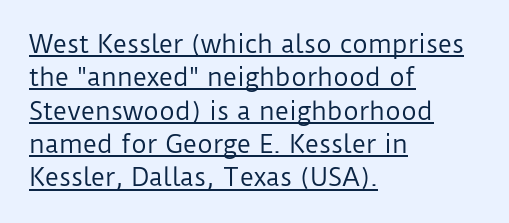
Emphasis is given by a line drawn under the lettering. The text block is weighted toward the left margin, trailing off unevenly rightward. These lines sit exactly where default settings would place them. This is roman type, the default non-slanted kind.
